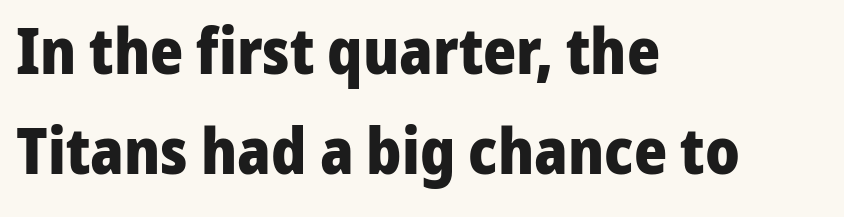
{"serif": "no", "italic": "no", "bold": "yes", "weight": "heavy", "width": "normal", "stroke_contrast": "low", "x_height": "medium", "monospaced": "no", "underline": "no", "align": "left", "line_spacing": "normal", "line_spacing_ratio": 1.59, "letter_spacing": "normal", "letter_spacing_em": 0.0, "glyph_px": 63}
